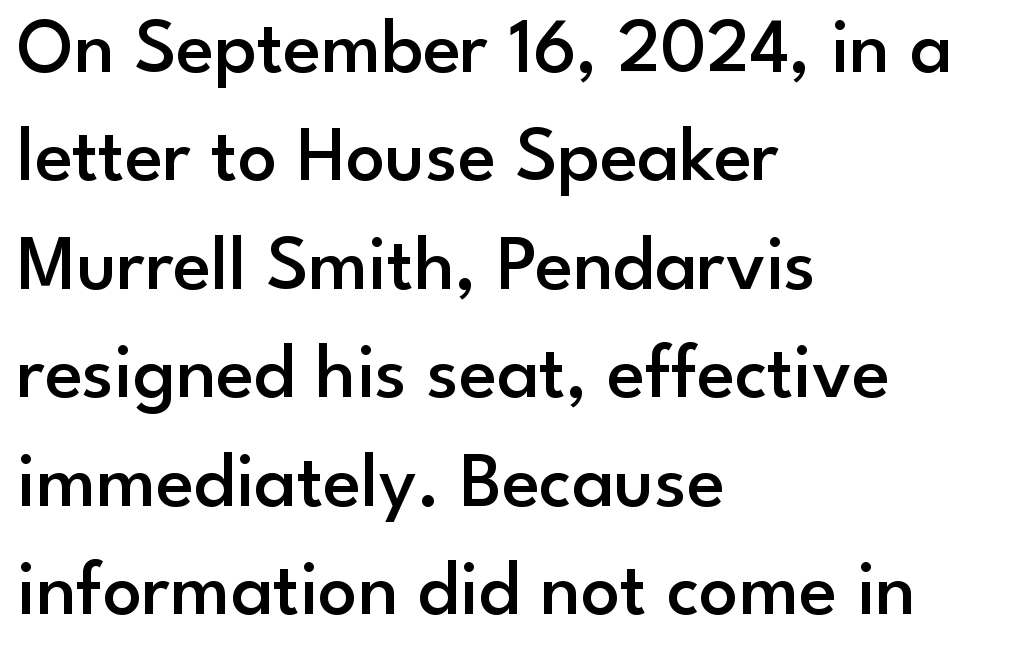
Students, observe: this is what conventionally led text looks like. A roman cut, with each character standing at attention. Descenders are the only things crossing below the line. Proportional: the letters do not fall into vertical columns. Check where the strokes stop: nothing finishes them off — pure sans.
